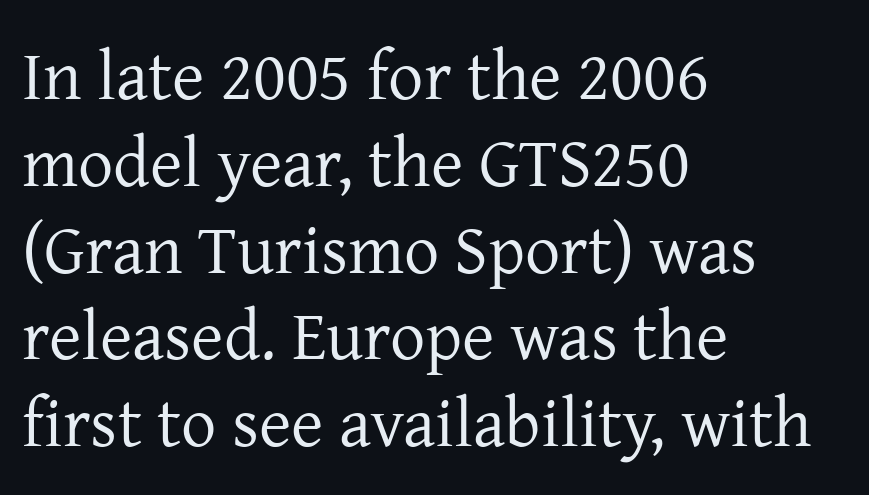
Where is the straight margin? On the left. The specimen reads as upright at a glance. No chunkiness to these letters — they're not bold. Does the type have serifs? Yes, each stem ends in a small foot.
